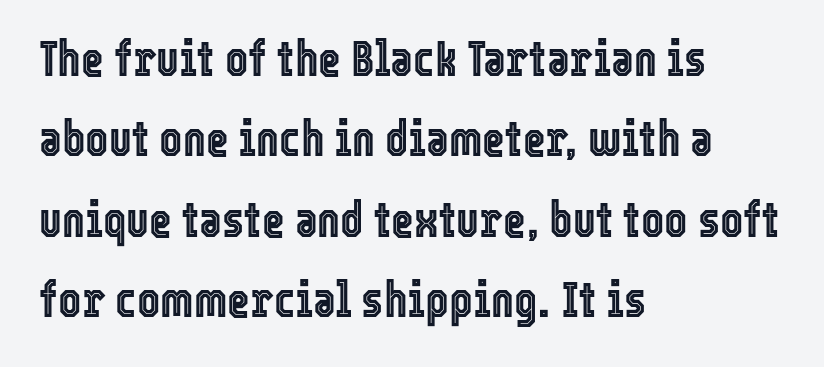
{"italic": "no", "width": "condensed", "x_height": "medium", "monospaced": "no", "underline": "no", "align": "left", "line_spacing": "normal", "line_spacing_ratio": 1.64, "letter_spacing": "normal", "letter_spacing_em": 0.0, "glyph_px": 49}
